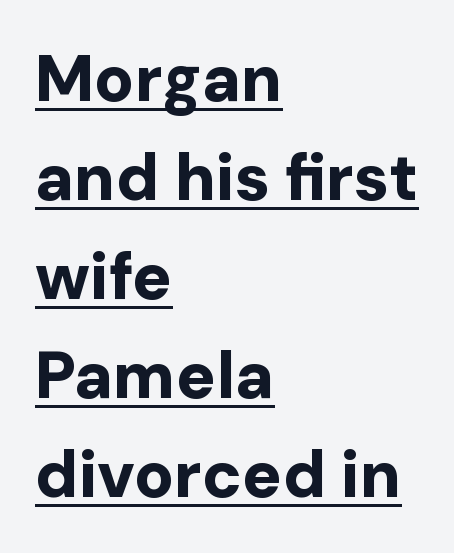
The letters stand straight up with perfectly vertical stems. Each letter keeps its own natural width here, so spacing adapts to shape. The block of text has a typical density, with ordinary space between rows. Caption: lettering with a line underneath. Spacing between characters is what you'd get straight out of the box. The paragraph shown leans on its left margin.
